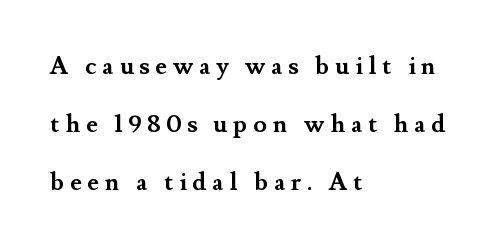
Q: Is the text bold? A: Yes.
Q: Is the text italic (slanted)? A: No, it is upright.
Q: Is the text underlined? A: No.
Q: How is the paragraph aligned? A: Left-aligned.
Q: Is the spacing between letters normal or unusually wide? A: Unusually wide.
Q: Is the spacing between lines tight, normal or loose? A: Loose.
